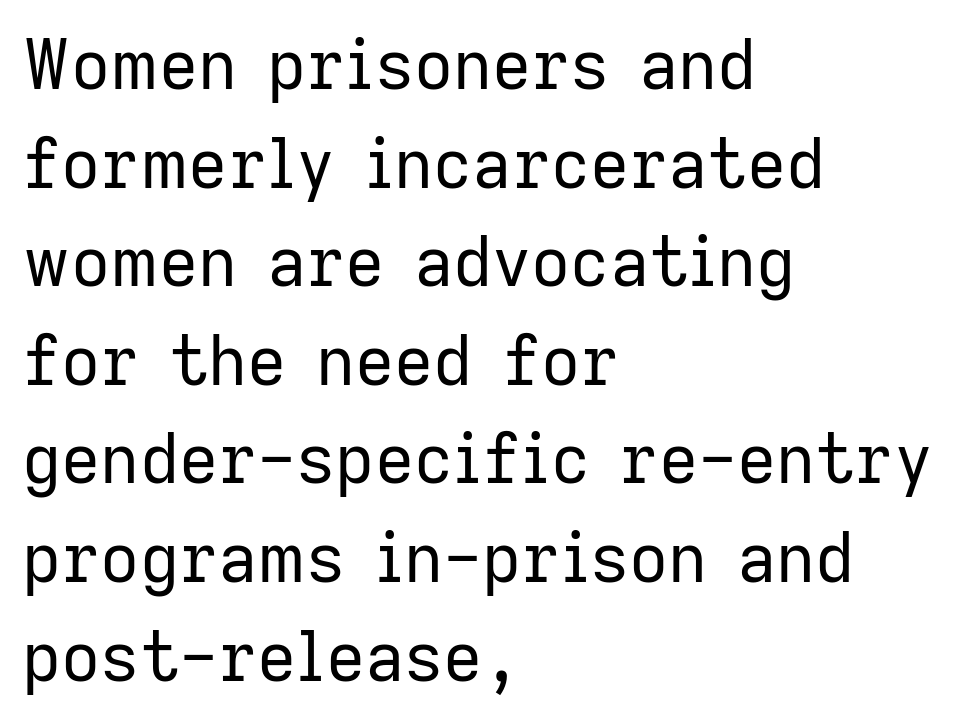
Unlike italic type, these characters show no tilt at all. The passage shown has conventional tracking throughout. Visually the block forms a straight wall on the left and a jagged coastline on the right. Leading matches the norm, producing a regular column.
